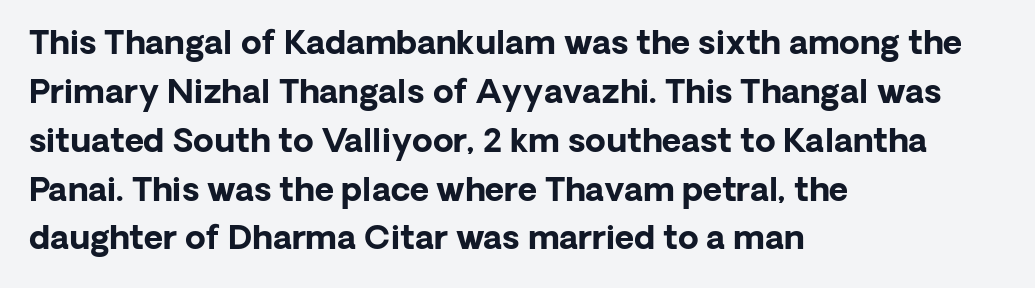
{"serif": "no", "italic": "no", "bold": "yes", "weight": "bold", "width": "normal", "stroke_contrast": "low", "x_height": "medium", "monospaced": "no", "underline": "no", "align": "left", "line_spacing": "normal", "line_spacing_ratio": 1.48, "letter_spacing": "normal", "letter_spacing_em": 0.0, "glyph_px": 33}
